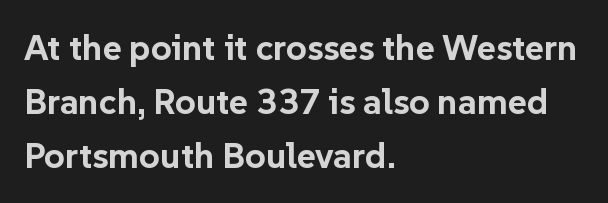
The image shows 36 px bold sans-serif type, upright; set left-aligned, normal line spacing (1.5x), normal letter spacing, not underlined; low stroke contrast and a medium x-height.
